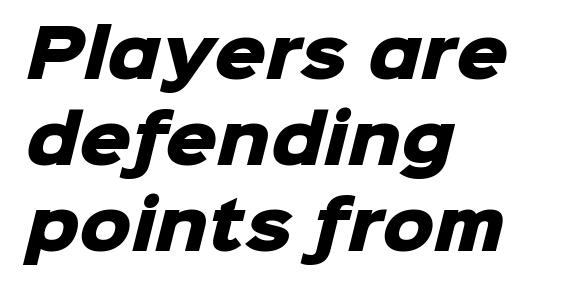
Q: Is the text bold? A: Yes.
Q: Is the typeface a serif or a sans-serif typeface? A: Sans-serif.
Q: Is the text underlined? A: No.
Q: How is the paragraph aligned? A: Left-aligned.
Q: Is the spacing between letters normal or unusually wide? A: Normal.
Q: Is the spacing between lines tight, normal or loose? A: Normal.
Q: Width (condensed, normal, or wide)? A: Normal.
Q: Stroke contrast? A: Low.
Q: x-height? A: Medium.
Q: Monospaced? A: No.
